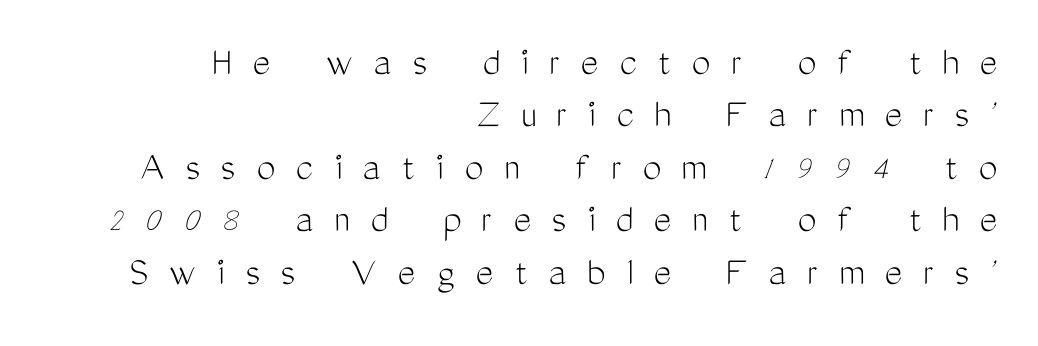
Note the varied advance widths — an 'i' is clearly narrower than an 'm'. This sample keeps an unexceptional amount of space between lines. This is roman type, the default non-slanted kind. Has an underline been added? It has not. The characters display no serif detailing; their extremities are plain.
